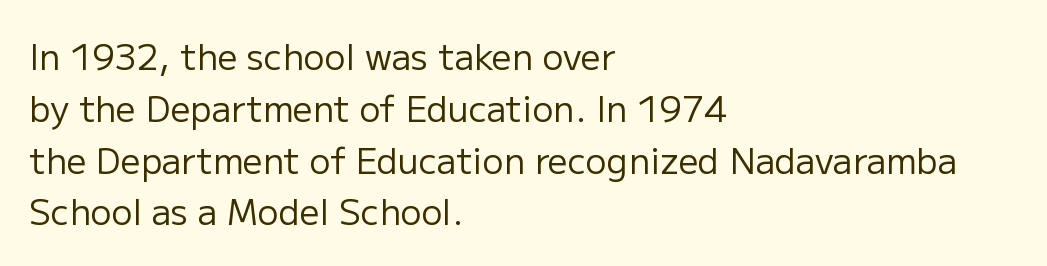
Type without underlining. Think of a printed novel: that variable character pitch is what you see here. Nope, not italic — everything's standing straight. The rendering anchors every line to the left-hand side. The font family rendered here belongs to the sans-serif group. The passage shown stacks its lines at a standard gap.
